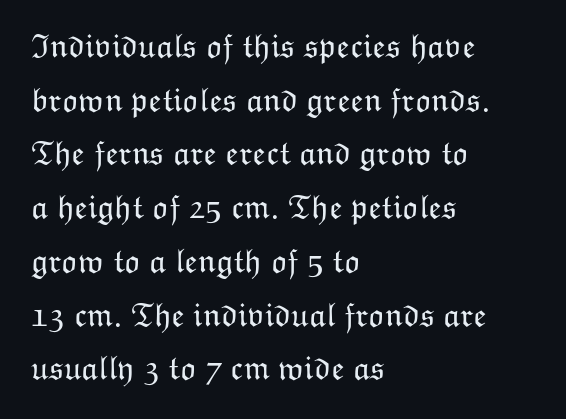
The image shows 34 px light type, upright; set left-aligned, normal line spacing (1.58x), normal letter spacing, not underlined; low stroke contrast and a medium x-height.
